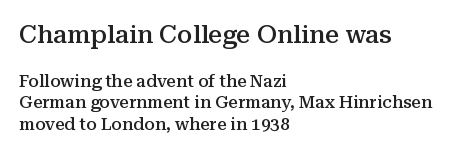
Students, note that the glyphs here touch the page at normal intervals. Top chunk: large. Bottom chunk: small. Does the leading feel generous? No, just average. Nobody drew a line under any word here. These lines carry some extra weight — a demibold, not a full bold. The type sits square on the baseline with zero lean.
